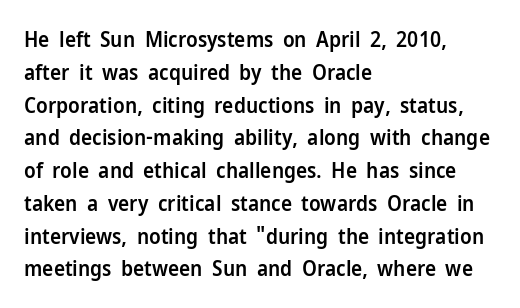
A somewhat darkened texture: the type is semibold rather than bold. Every stem runs plumb, perpendicular to the baseline. No extra tracking has been applied to these lines. A bare baseline throughout the passage. Every row of glyphs begins at an identical x-position on the left. Normally led — the rows are evenly, conventionally spaced.
